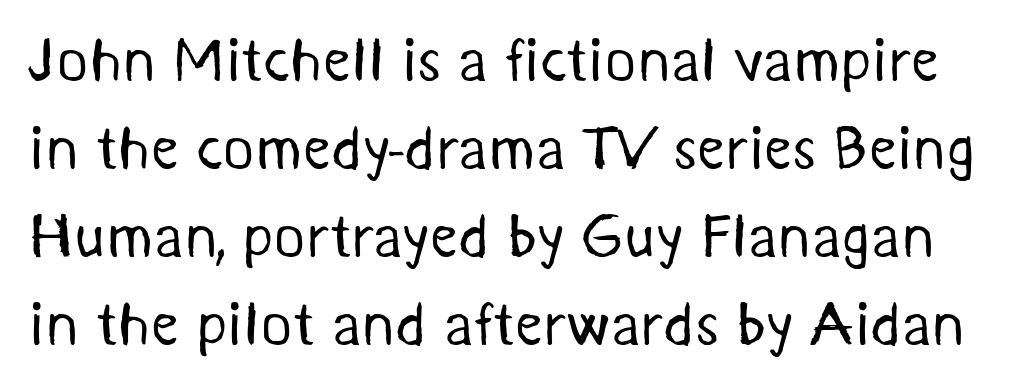
The image shows 61 px regular-weight sans-serif type; set normal line spacing (1.44x), normal letter spacing, not underlined; medium stroke contrast and a medium x-height.
